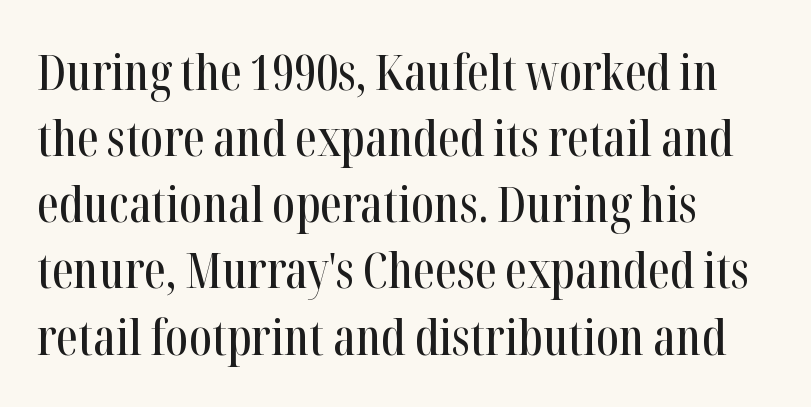
{"serif": "yes", "italic": "no", "width": "condensed", "stroke_contrast": "high", "x_height": "medium", "monospaced": "no", "underline": "no", "align": "left", "line_spacing": "normal", "line_spacing_ratio": 1.35, "letter_spacing": "normal", "letter_spacing_em": 0.0, "glyph_px": 49}
